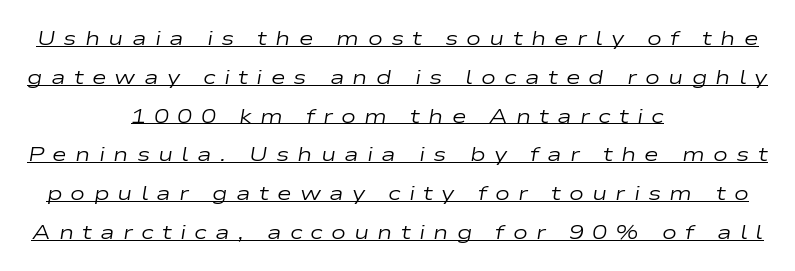
These lines were composed using italics. Vertical stems look standard width or narrower in stroke. What stands out about the letter spacing? Its width — letters are far apart. This rendering uses center alignment, leaving both contours irregular but symmetric. These characters rest on top of a visible drawn line. How would I describe the line gaps? Wide and relaxed.
